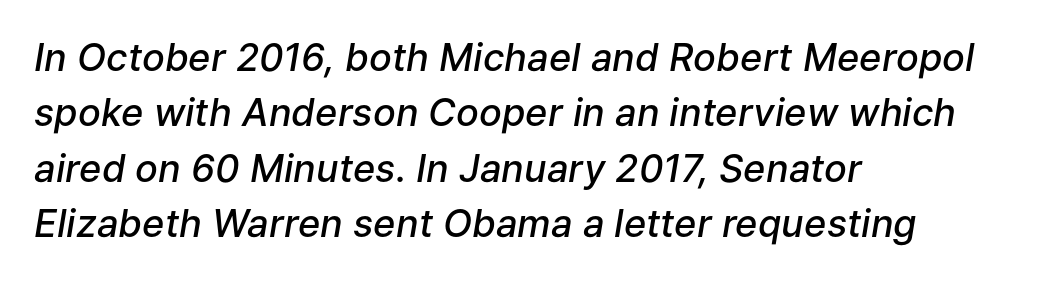
Q: Is the text bold? A: Semi-bold.
Q: Is the text italic (slanted)? A: Yes, it leans right by about 9 degrees.
Q: Is the text underlined? A: No.
Q: How is the paragraph aligned? A: Left-aligned.
Q: Is the spacing between letters normal or unusually wide? A: Normal.
Q: Is the spacing between lines tight, normal or loose? A: Normal.
Q: Width (condensed, normal, or wide)? A: Normal.
Q: Stroke contrast? A: Low.
Q: x-height? A: Medium.
Q: Monospaced? A: No.
